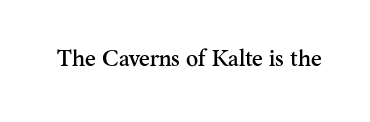
Each word holds together tightly as a unit, with standard inter-letter gaps. Posture: upright roman. The specimen omits any rule beneath the text block's lines.
